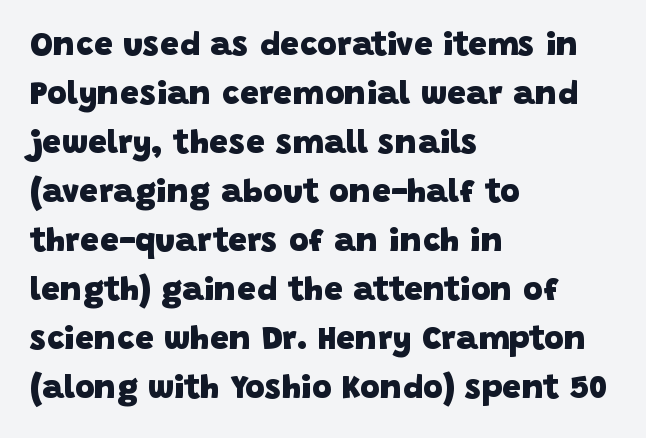
Q: Is the text bold? A: Yes.
Q: Is the typeface a serif or a sans-serif typeface? A: Sans-serif.
Q: Is the text underlined? A: No.
Q: How is the paragraph aligned? A: Left-aligned.
Q: Is the spacing between letters normal or unusually wide? A: Normal.
Q: Is the spacing between lines tight, normal or loose? A: Normal.
Q: Width (condensed, normal, or wide)? A: Normal.
Q: Stroke contrast? A: Low.
Q: x-height? A: Large.
Q: Monospaced? A: No.
